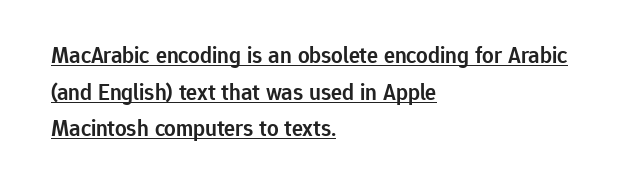
Does the copy run flush right? No — it runs flush left. This sample uses an upright cut, with every glyph sitting square on the baseline. Compared with typical paragraphs, the rows here are spaced about the same. Is the type bold? Partly — it's a semibold, heavier than regular but not fully bold.
